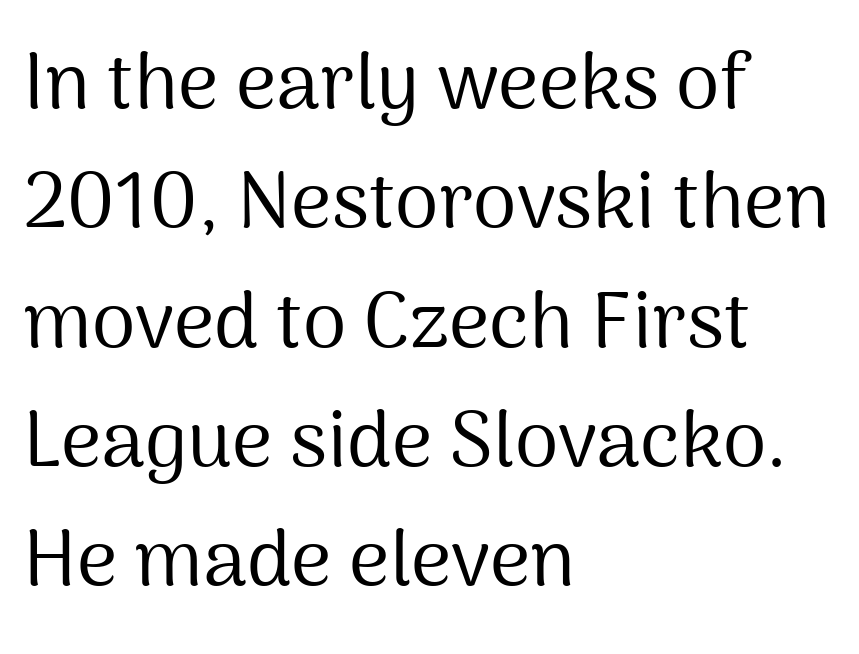
{"serif": "no", "italic": "no", "bold": "no", "weight": "regular", "width": "normal", "stroke_contrast": "medium", "x_height": "medium", "monospaced": "no", "underline": "no", "align": "left", "line_spacing": "normal", "line_spacing_ratio": 1.51, "letter_spacing": "normal", "letter_spacing_em": 0.0, "glyph_px": 79}
